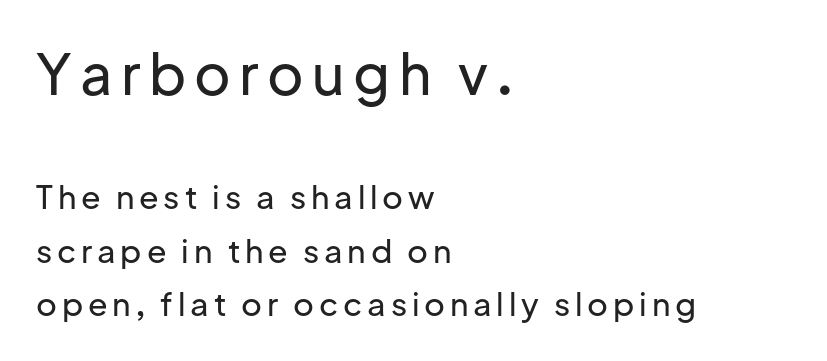
{"serif": "no", "italic": "no", "width": "normal", "stroke_contrast": "low", "x_height": "medium", "monospaced": "no", "underline": "no", "align": "left", "line_spacing": "normal", "line_spacing_ratio": 1.68, "larger_block": "first", "size_ratio": 1.75, "glyph_px": 56}
